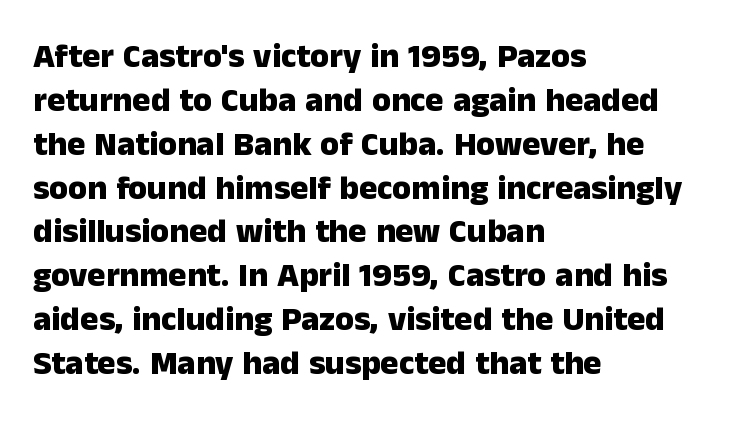
In terms of posture, this sample is upright. Clear beneath every line of the passage. A sans-serif font was chosen for this passage. Every row of glyphs begins at an identical x-position on the left.
